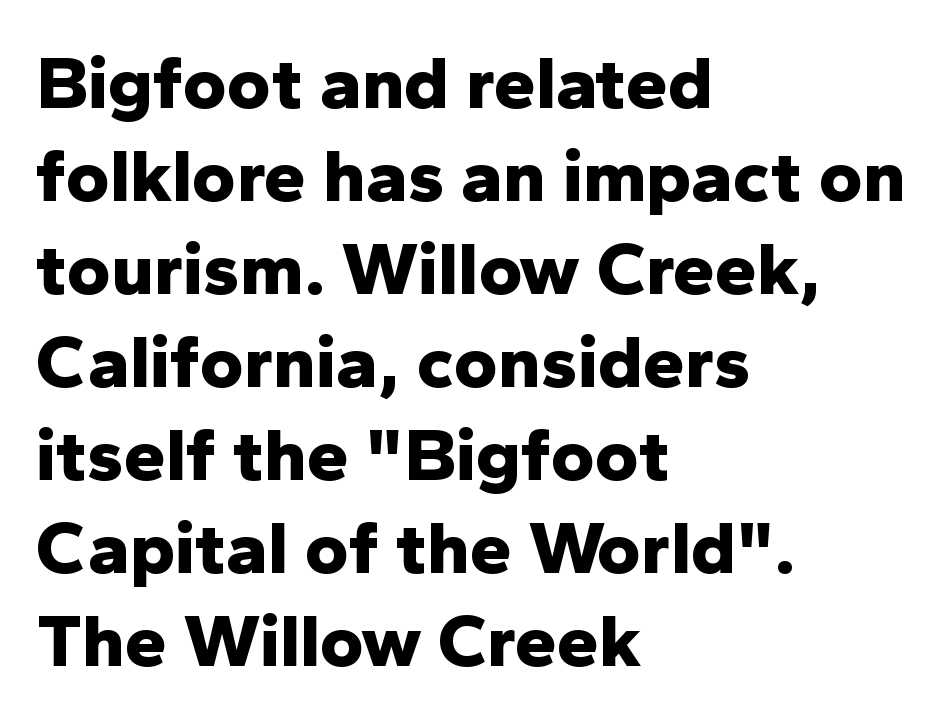
The image shows 75 px bold sans-serif type, upright; set left-aligned, line spacing 1.24x, normal letter spacing, not underlined; low stroke contrast and a medium x-height.
